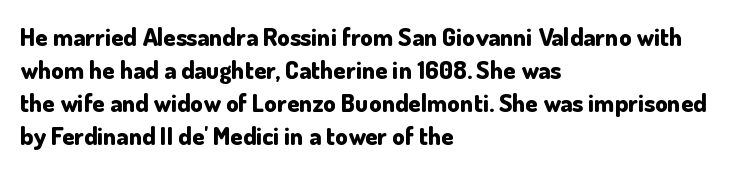
Q: Is the text bold? A: Yes.
Q: Is the text italic (slanted)? A: No, it is upright.
Q: Is the text underlined? A: No.
Q: How is the paragraph aligned? A: Left-aligned.
Q: Is the spacing between letters normal or unusually wide? A: Normal.
Q: Is the spacing between lines tight, normal or loose? A: Normal.
